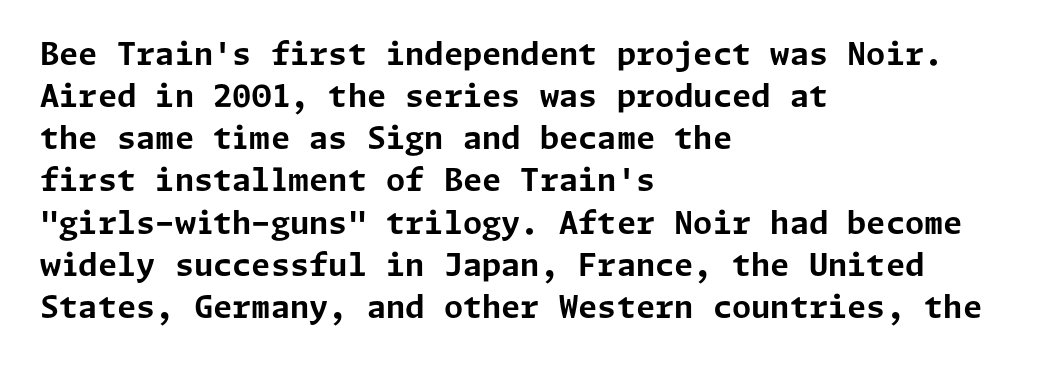
I'd describe the lettering as bold — thick and assertive. The letters carry no serifs — their stems end cleanly without finishing strokes. Observe the ordinary spacing: letters are neighbours, not strangers. Unlike italic type, these characters show no tilt at all. This rendering features lettering with no underline.
